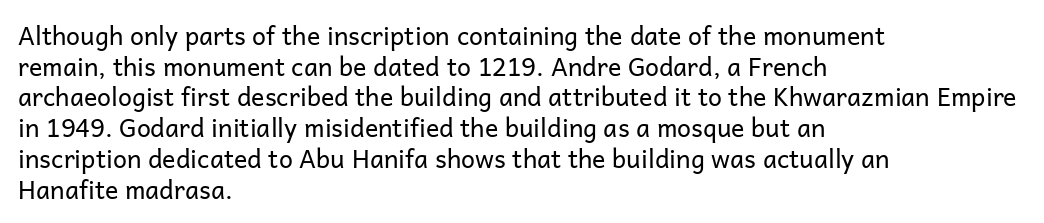
Q: Is the text bold? A: No.
Q: Is the text italic (slanted)? A: No, it is upright.
Q: Is the text underlined? A: No.
Q: How is the paragraph aligned? A: Left-aligned.
Q: Is the spacing between letters normal or unusually wide? A: Normal.
